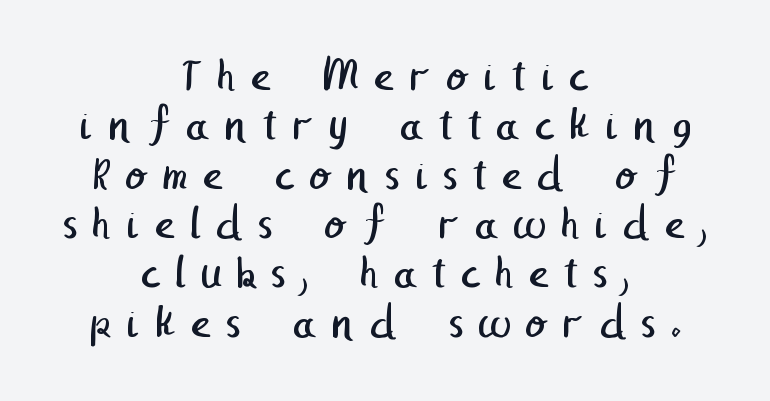
Q: Is the text bold? A: No.
Q: Is the typeface a serif or a sans-serif typeface? A: Sans-serif.
Q: Is the text underlined? A: No.
Q: How is the paragraph aligned? A: Centered.
Q: Is the spacing between letters normal or unusually wide? A: Unusually wide.
Q: Is the spacing between lines tight, normal or loose? A: Tight.
Q: Width (condensed, normal, or wide)? A: Normal.
Q: Stroke contrast? A: Low.
Q: x-height? A: Medium.
